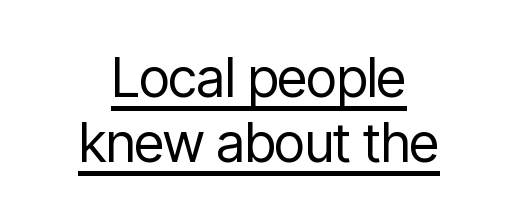
{"serif": "no", "italic": "no", "bold": "no", "weight": "regular", "width": "condensed", "stroke_contrast": "low", "x_height": "medium", "monospaced": "no", "underline": "yes", "align": "center", "line_spacing_ratio": 1.2, "letter_spacing": "normal", "letter_spacing_em": 0.0, "glyph_px": 54}
